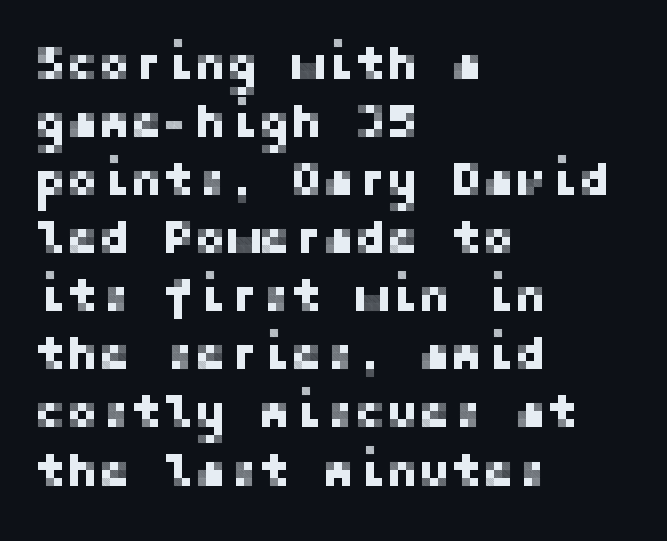
Q: Is the text italic (slanted)? A: No, it is upright.
Q: Is the typeface a serif or a sans-serif typeface? A: Sans-serif.
Q: Is the text underlined? A: No.
Q: How is the paragraph aligned? A: Left-aligned.
Q: Is the spacing between letters normal or unusually wide? A: Normal.
Q: Width (condensed, normal, or wide)? A: Normal.
Q: Stroke contrast? A: Low.
Q: x-height? A: Medium.
